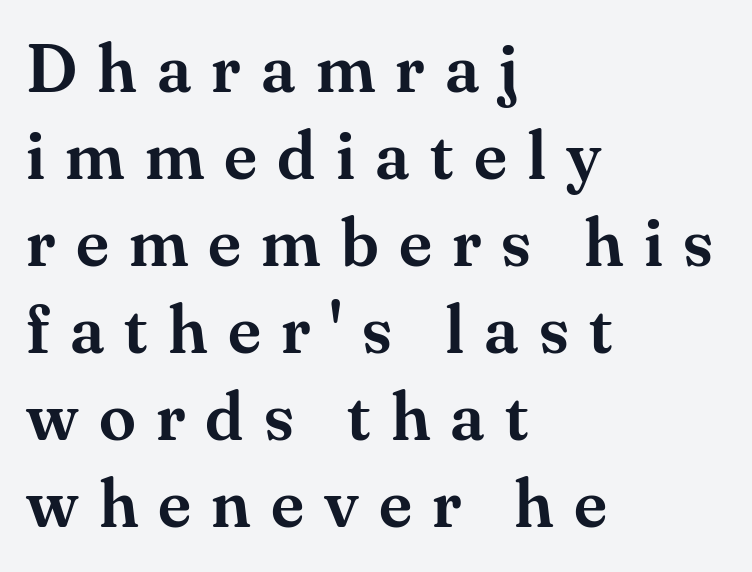
Q: Is the text italic (slanted)? A: No, it is upright.
Q: Is the typeface a serif or a sans-serif typeface? A: Serif.
Q: Is the text underlined? A: No.
Q: How is the paragraph aligned? A: Left-aligned.
Q: Is the spacing between letters normal or unusually wide? A: Unusually wide.
Q: Is the spacing between lines tight, normal or loose? A: Normal.
Q: Width (condensed, normal, or wide)? A: Normal.
Q: Stroke contrast? A: Medium.
Q: x-height? A: Small.
Q: Monospaced? A: No.
